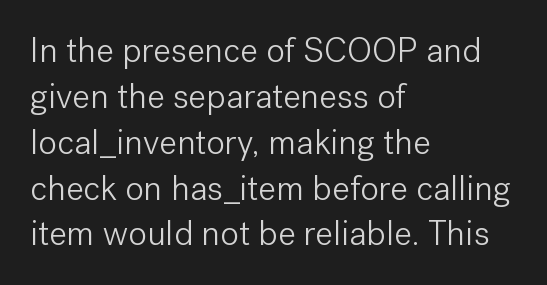
Q: Is the text bold? A: No.
Q: Is the text italic (slanted)? A: No, it is upright.
Q: Is the typeface a serif or a sans-serif typeface? A: Sans-serif.
Q: Is the text underlined? A: No.
Q: How is the paragraph aligned? A: Left-aligned.
Q: Is the spacing between letters normal or unusually wide? A: Normal.
Q: Is the spacing between lines tight, normal or loose? A: Normal.
Q: Width (condensed, normal, or wide)? A: Normal.
Q: Stroke contrast? A: Low.
Q: x-height? A: Medium.
Q: Monospaced? A: No.
